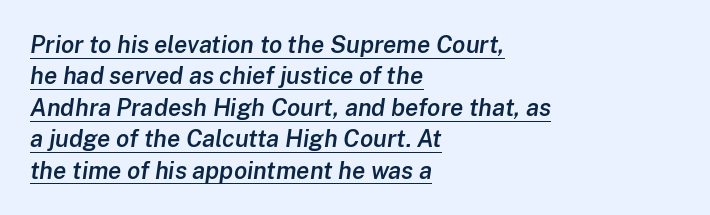
The rag falls on the right side of this text block. If you measured baseline to baseline, you'd find a middling distance. Descenders here cross a horizontal rule under the line. How heavy is the stroke? Medium-heavy — a semibold, shy of bold.
